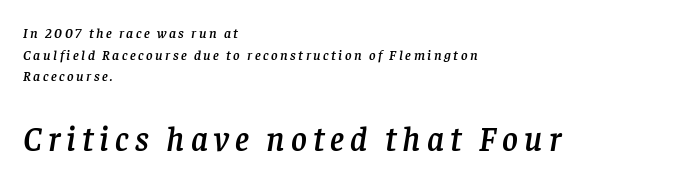
{"serif": "yes", "italic": "yes", "lean": "right", "slant_degrees": 8, "width": "normal", "stroke_contrast": "low", "x_height": "large", "monospaced": "no", "underline": "no", "align": "left", "line_spacing": "normal", "line_spacing_ratio": 1.55, "larger_block": "second", "size_ratio": 2.43, "glyph_px": 34}
